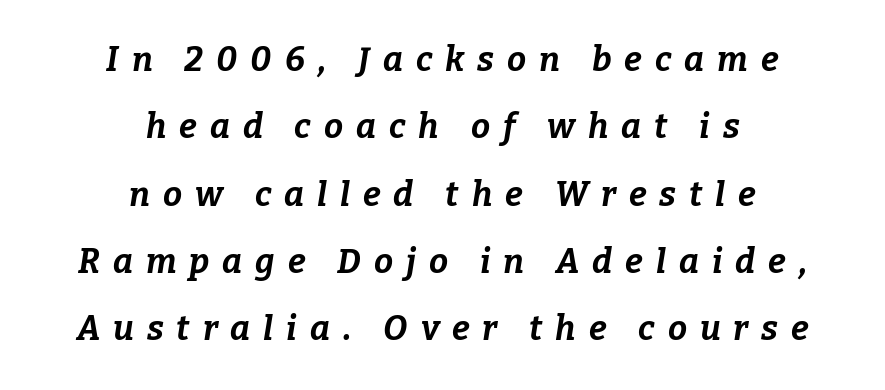
{"italic": "yes", "lean": "right", "slant_degrees": 9, "bold": "yes", "weight": "bold", "width": "normal", "stroke_contrast": "low", "x_height": "medium", "monospaced": "no", "underline": "no", "align": "center", "line_spacing": "loose", "line_spacing_ratio": 1.98, "letter_spacing": "wide", "letter_spacing_em": 0.38, "glyph_px": 34}
